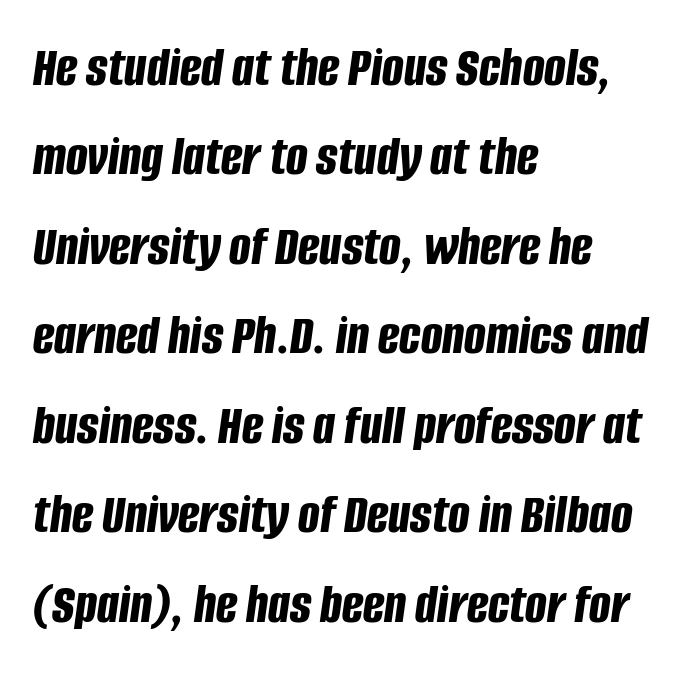
{"italic": "yes", "lean": "right", "slant_degrees": 8, "bold": "yes", "weight": "bold", "width": "condensed", "stroke_contrast": "low", "x_height": "large", "monospaced": "no", "underline": "no", "align": "left", "line_spacing": "normal", "line_spacing_ratio": 1.57, "letter_spacing": "normal", "letter_spacing_em": 0.0, "glyph_px": 57}
